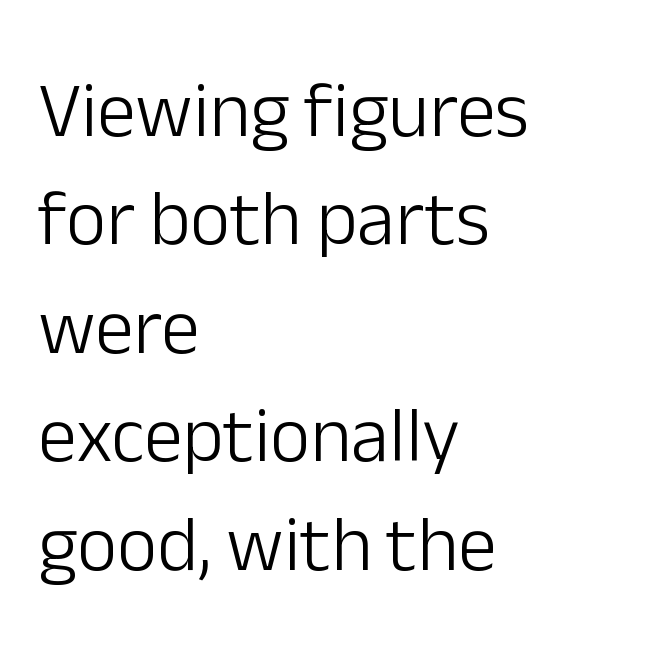
Q: Is the text bold? A: No.
Q: Is the text italic (slanted)? A: No, it is upright.
Q: Is the typeface a serif or a sans-serif typeface? A: Sans-serif.
Q: Is the text underlined? A: No.
Q: How is the paragraph aligned? A: Left-aligned.
Q: Is the spacing between letters normal or unusually wide? A: Normal.
Q: Is the spacing between lines tight, normal or loose? A: Normal.
Q: Width (condensed, normal, or wide)? A: Normal.
Q: Stroke contrast? A: Low.
Q: x-height? A: Medium.
Q: Monospaced? A: No.
